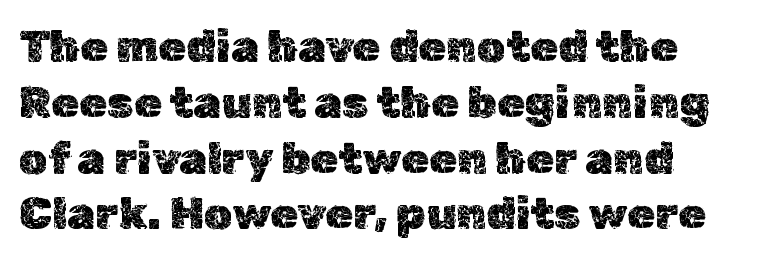
{"italic": "no", "width": "normal", "x_height": "medium", "monospaced": "no", "underline": "no", "line_spacing_ratio": 1.24, "letter_spacing": "normal", "letter_spacing_em": 0.0, "glyph_px": 45}
